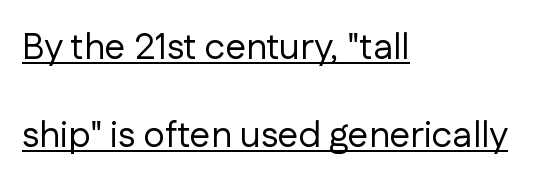
The image shows 37 px regular-weight sans-serif type, upright; set left-aligned, loose line spacing (2.38x), normal letter spacing, underlined; low stroke contrast and a medium x-height.
